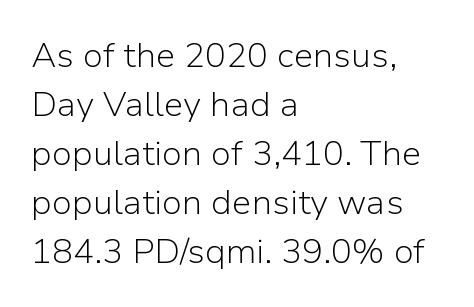
{"serif": "no", "italic": "no", "bold": "no", "weight": "light", "width": "normal", "stroke_contrast": "low", "x_height": "medium", "monospaced": "no", "underline": "no", "align": "left", "line_spacing": "normal", "line_spacing_ratio": 1.4, "letter_spacing": "normal", "letter_spacing_em": 0.0, "glyph_px": 35}
